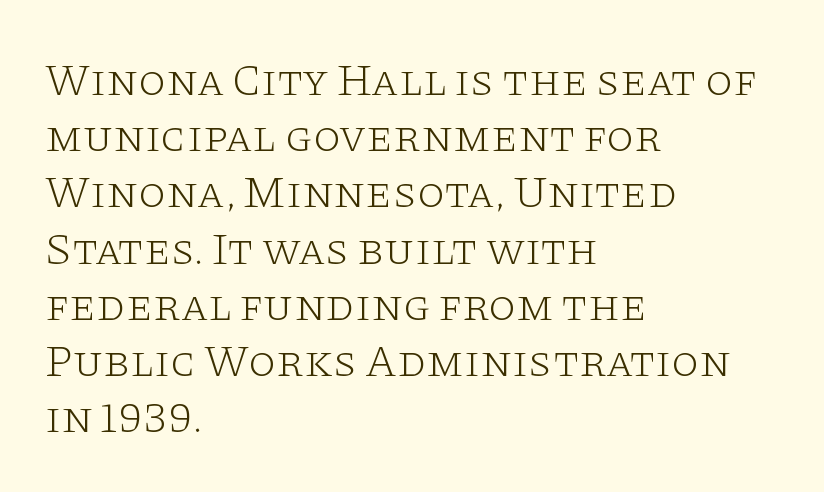
Q: Is the text bold? A: No.
Q: Is the text italic (slanted)? A: No, it is upright.
Q: Is the typeface a serif or a sans-serif typeface? A: Serif.
Q: Is the text underlined? A: No.
Q: How is the paragraph aligned? A: Left-aligned.
Q: Is the spacing between letters normal or unusually wide? A: Normal.
Q: Is the spacing between lines tight, normal or loose? A: Normal.
Q: Width (condensed, normal, or wide)? A: Wide.
Q: Stroke contrast? A: Low.
Q: x-height? A: Large.
Q: Monospaced? A: No.
